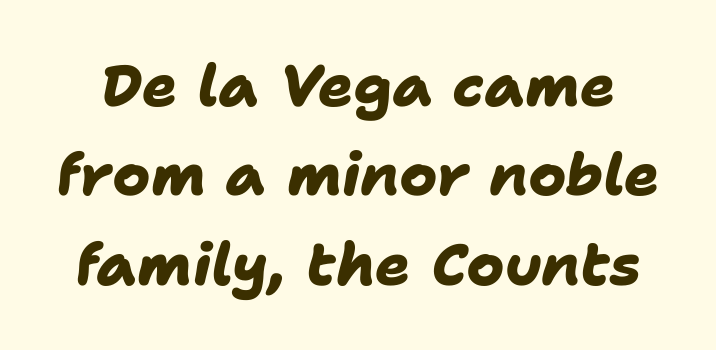
The face used here is proportionally spaced, like ordinary book or web type. These lines carry a lot of weight — the face is fully bold. The passage shown is typeset with a sans-serif family. Nothing unusual about the tracking: characters are spaced as the font intends.
